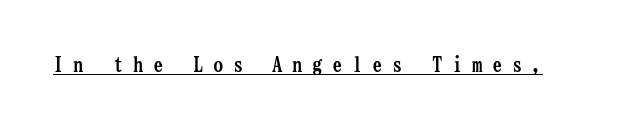
Q: Is the text bold? A: Yes.
Q: Is the text italic (slanted)? A: No, it is upright.
Q: Is the text underlined? A: Yes.
Q: Is the spacing between letters normal or unusually wide? A: Unusually wide.
